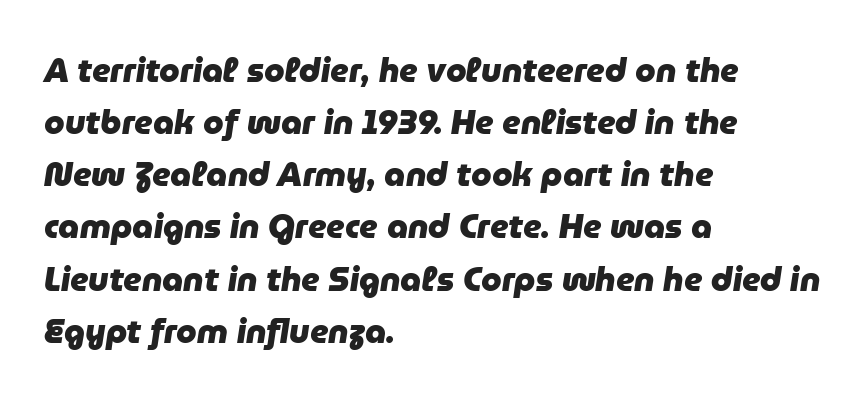
The image shows 33 px heavy type, italic (leaning right); set left-aligned, normal line spacing (1.58x), normal letter spacing, not underlined; low stroke contrast and a medium x-height.
